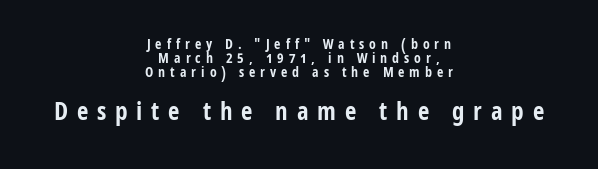
The image shows 25 px bold type, upright; set centered, tight line spacing (1.0x), unusually wide letter spacing (+0.35 em), not underlined; the second (bottom) block is 1.79x larger.
